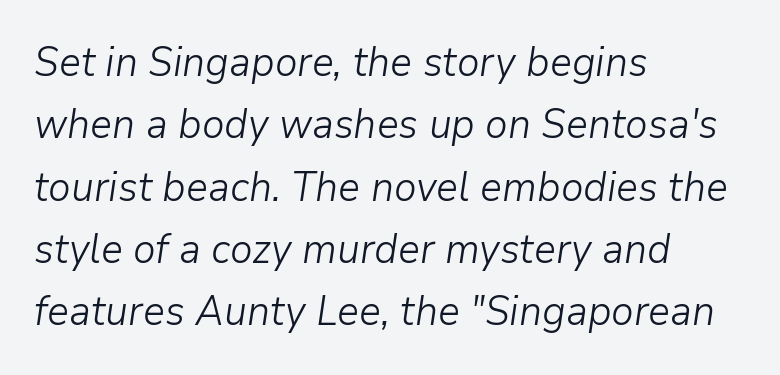
If you drew a ruler down the left edge, every line would touch it. The face used here is proportionally spaced, like ordinary book or web type. The line-height multiplier appears to be the usual default. The glyphs look as if they've been sheared to an angle. Honestly, the letter spacing is just normal — you wouldn't notice it. The weight tops out at a normal text grade.
